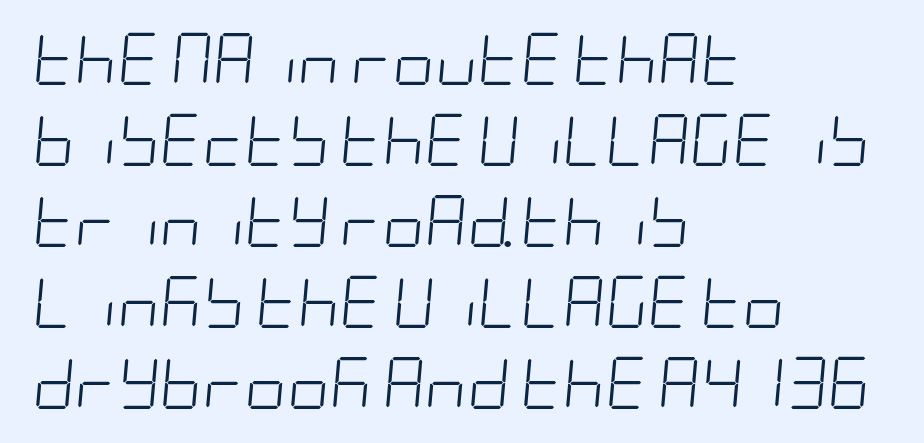
{"italic": "yes", "lean": "right", "slant_degrees": 5, "bold": "no", "weight": "light", "width": "condensed", "stroke_contrast": "low", "x_height": "large", "underline": "no", "align": "left", "line_spacing": "normal", "line_spacing_ratio": 1.56, "letter_spacing": "normal", "letter_spacing_em": 0.0, "glyph_px": 52}
